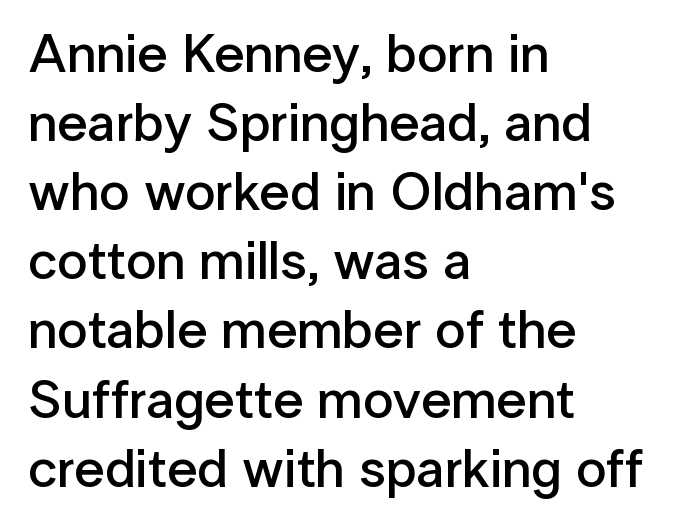
The rows are spaced the way most documents space them. Every character sits straight up, as roman type does. The letters carry no serifs — their stems end cleanly without finishing strokes. Character widths vary here, with narrow letters taking less room than wide ones.
